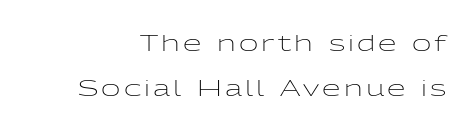
The font sits on the lighter half of the weight spectrum, regular included. Upright lettering throughout. Summary of vertical rhythm: relaxed, with wide interline spacing. The string is rendered with underlining switched off.
